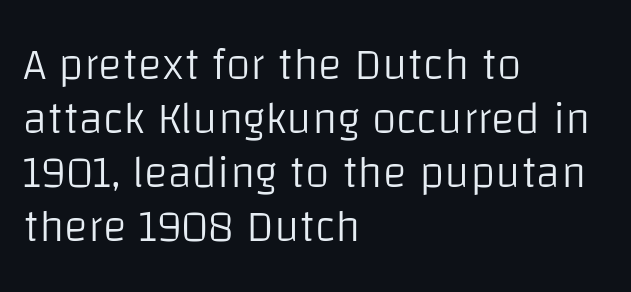
The image shows 45 px light sans-serif type, upright; set left-aligned, line spacing 1.2x, normal letter spacing, not underlined; low stroke contrast and a large x-height.
